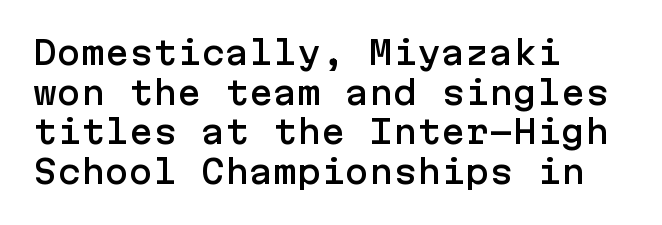
Q: Is the text italic (slanted)? A: No, it is upright.
Q: Is the typeface a serif or a sans-serif typeface? A: Sans-serif.
Q: Is the text underlined? A: No.
Q: How is the paragraph aligned? A: Left-aligned.
Q: Is the spacing between letters normal or unusually wide? A: Normal.
Q: Width (condensed, normal, or wide)? A: Normal.
Q: Stroke contrast? A: Low.
Q: x-height? A: Medium.
